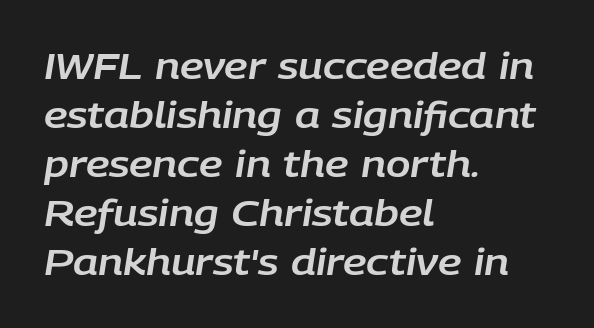
The image shows 36 px text type, italic (leaning right); set left-aligned, normal line spacing (1.36x), normal letter spacing, not underlined; low stroke contrast and a large x-height.
